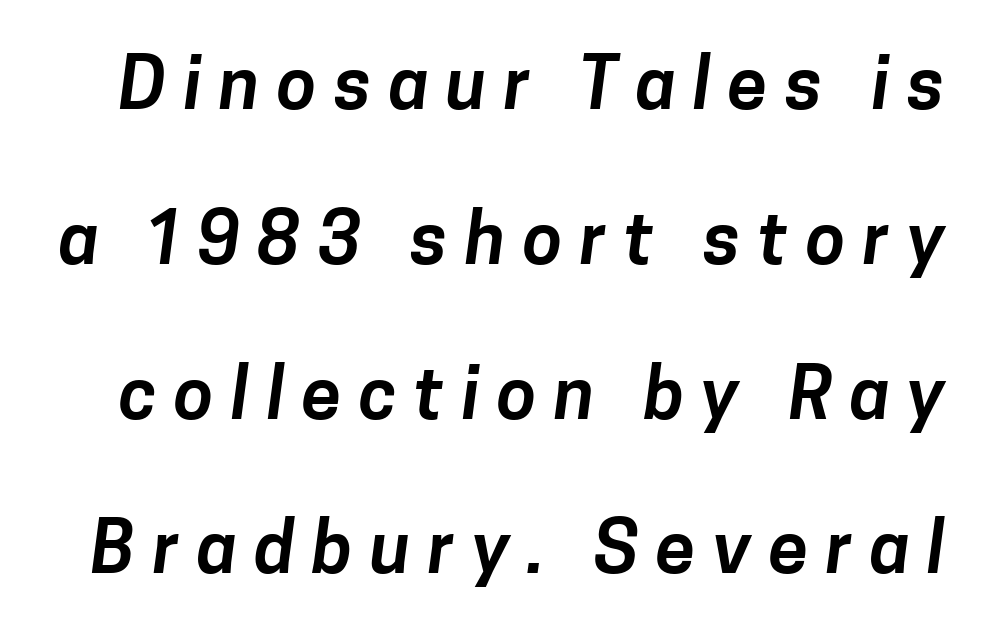
Is the letter spacing exaggerated? Yes — the characters are pushed far apart. The rendering shows plain stroke endings on the letterforms — a sans-serif design. Each new line begins a long way beneath the previous one. Character widths vary here, with narrow letters taking less room than wide ones. The words here are not underlined.
